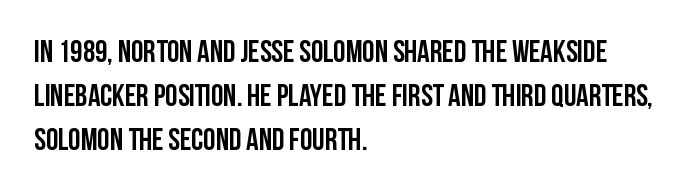
Q: Is the text bold? A: Yes.
Q: Is the text italic (slanted)? A: No, it is upright.
Q: Is the typeface a serif or a sans-serif typeface? A: Sans-serif.
Q: Is the text underlined? A: No.
Q: How is the paragraph aligned? A: Left-aligned.
Q: Is the spacing between letters normal or unusually wide? A: Normal.
Q: Is the spacing between lines tight, normal or loose? A: Normal.
Q: Width (condensed, normal, or wide)? A: Condensed.
Q: Stroke contrast? A: Low.
Q: x-height? A: Large.
Q: Monospaced? A: No.
